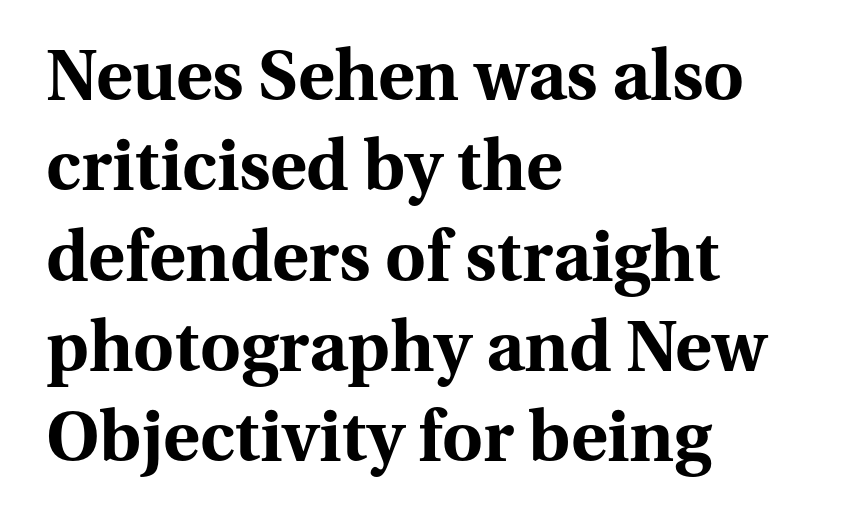
{"serif": "yes", "italic": "no", "bold": "yes", "weight": "bold", "width": "normal", "stroke_contrast": "medium", "x_height": "medium", "monospaced": "no", "underline": "no", "align": "left", "line_spacing": "normal", "line_spacing_ratio": 1.29, "letter_spacing": "normal", "letter_spacing_em": 0.0, "glyph_px": 70}
